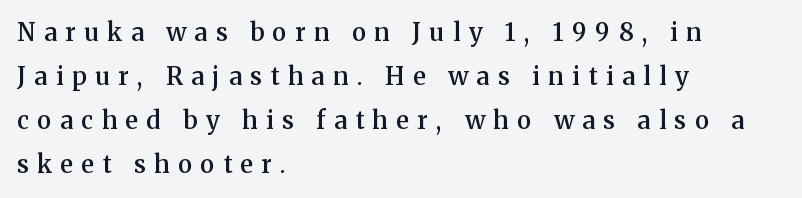
Summary of weight: moderately heavy, a semibold. No italicization has been applied; the sample stays upright. Loose tracking; the words dissolve into strings of separated letters. A clean baseline with only descenders dipping below it. The lines are quadded left.
